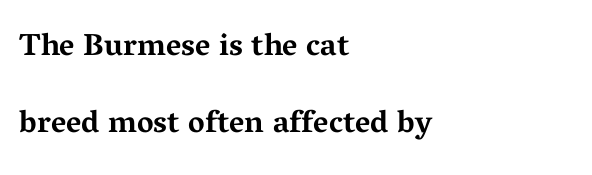
Thick stems and heavy bowls — unmistakably bold. Yep, those are serifs on the letters. If you measured baseline to baseline, you'd find a long distance. The text block is weighted toward the left margin, trailing off unevenly rightward. Clear beneath every line of the passage.
